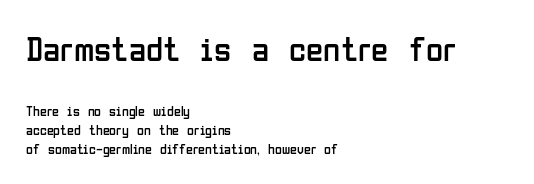
These lines stack with their left ends in a neat column. Proportional: the letters do not fall into vertical columns. Lines of text with bare space underneath. This is sans-serif lettering, the kind often seen on screens and signage. The gaps between neighbouring characters are ordinary and unremarkable.
